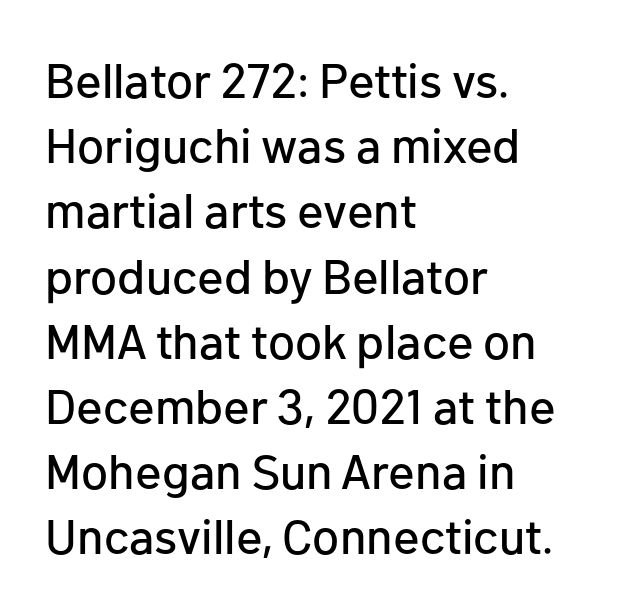
The lines are quadded left. Just letters on the line, the space beneath them empty. The characters display no serif detailing; their extremities are plain. Ordinary non-slanted type is in use.
